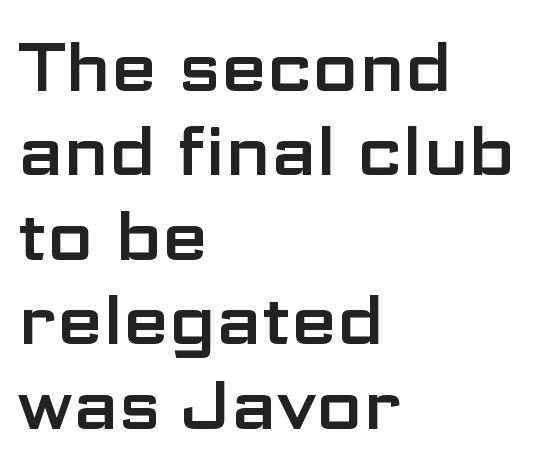
Q: Is the text italic (slanted)? A: No, it is upright.
Q: Is the typeface a serif or a sans-serif typeface? A: Sans-serif.
Q: Is the text underlined? A: No.
Q: How is the paragraph aligned? A: Left-aligned.
Q: Is the spacing between letters normal or unusually wide? A: Normal.
Q: Is the spacing between lines tight, normal or loose? A: Normal.
Q: Width (condensed, normal, or wide)? A: Wide.
Q: Stroke contrast? A: Low.
Q: x-height? A: Medium.
Q: Monospaced? A: No.
